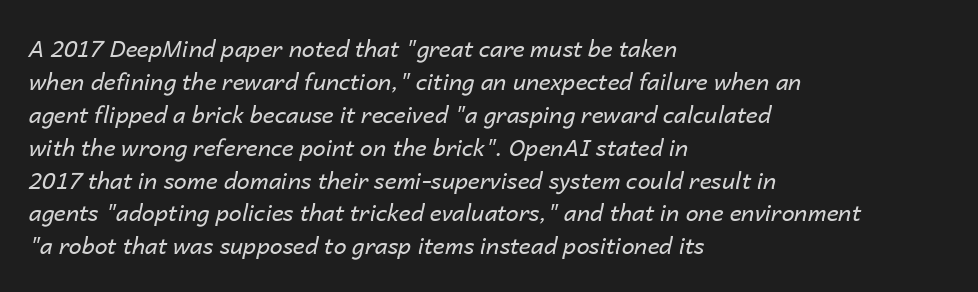
Q: Is the text bold? A: No.
Q: Is the text italic (slanted)? A: Yes, it leans right by about 14 degrees.
Q: Is the text underlined? A: No.
Q: How is the paragraph aligned? A: Left-aligned.
Q: Is the spacing between letters normal or unusually wide? A: Normal.
Q: Is the spacing between lines tight, normal or loose? A: Normal.
